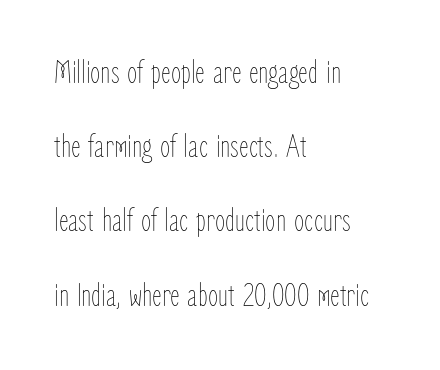
The font sits on the lighter half of the weight spectrum, regular included. Students, note that the glyphs here touch the page at normal intervals. These lines stand farther apart than default settings would place them. Characters remain perfectly vertical along every line. Unmarked baselines from the first word to the last. The passage shown is typed in a proportional face where columns would drift.
